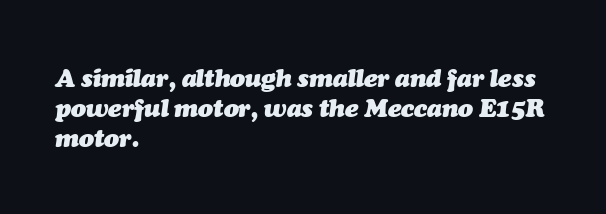
Q: Is the text bold? A: Yes.
Q: Is the text italic (slanted)? A: Yes, it leans right by about 7 degrees.
Q: Is the text underlined? A: No.
Q: How is the paragraph aligned? A: Left-aligned.
Q: Is the spacing between letters normal or unusually wide? A: Normal.
